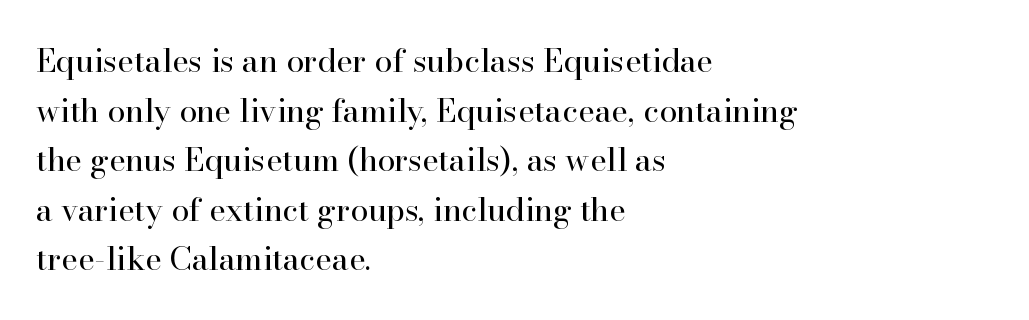
In terms of letterspacing, this is plain default setting. Varying glyph widths throughout — classic text-font behaviour. All the whitespace from short lines collects on the right. Every character sits straight up, as roman type does. The passage shown stacks its lines at a standard gap. The characters display serif detailing at their extremities.
